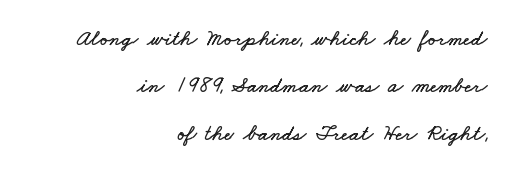
{"underline": "no", "align": "right", "line_spacing": "loose", "line_spacing_ratio": 2.15, "letter_spacing": "normal", "letter_spacing_em": 0.0, "glyph_px": 22}
